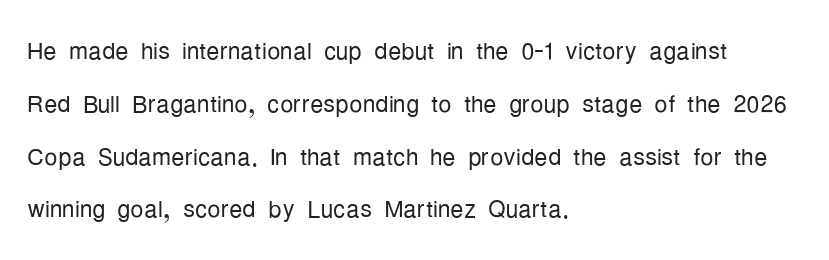
Character widths vary here, with narrow letters taking less room than wide ones. Vertical spacing — default. The glyphs in this specimen are sans serif. Between one letter and the next there's only the usual sliver of space.
